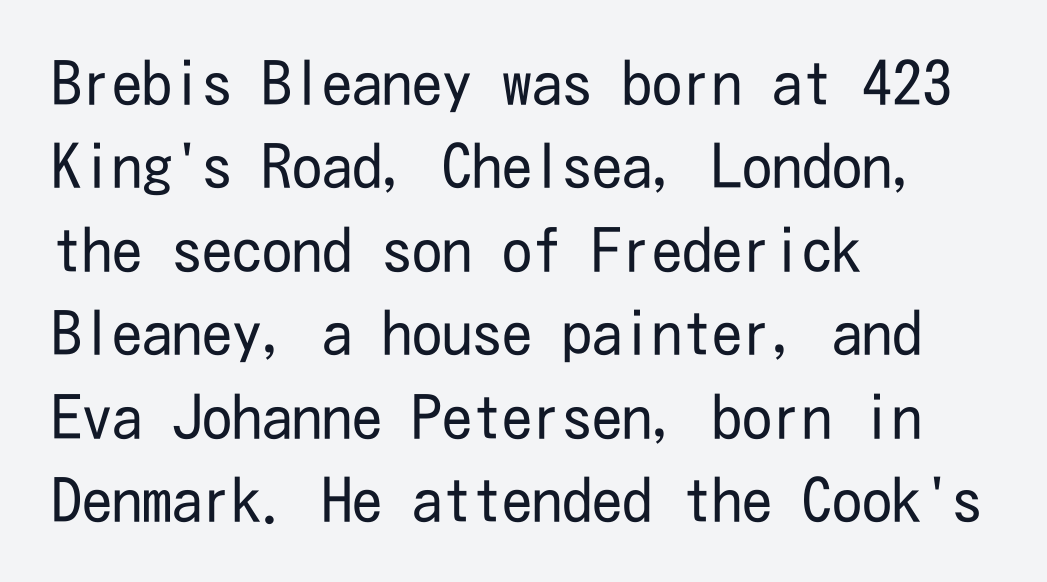
{"serif": "no", "italic": "no", "bold": "no", "weight": "regular", "width": "condensed", "stroke_contrast": "low", "x_height": "medium", "underline": "no", "align": "left", "line_spacing": "normal", "line_spacing_ratio": 1.39, "letter_spacing": "normal", "letter_spacing_em": 0.0, "glyph_px": 60}
